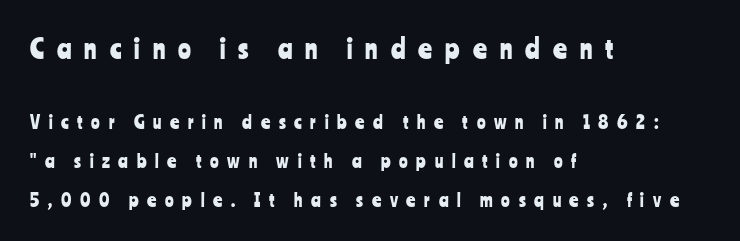
Layout note: lines flush left. These lines have a slow, spaced-out rhythm from letter to letter. How would I describe the line gaps? Wide and relaxed. When letters stand straight like this, we call the style roman or upright.
